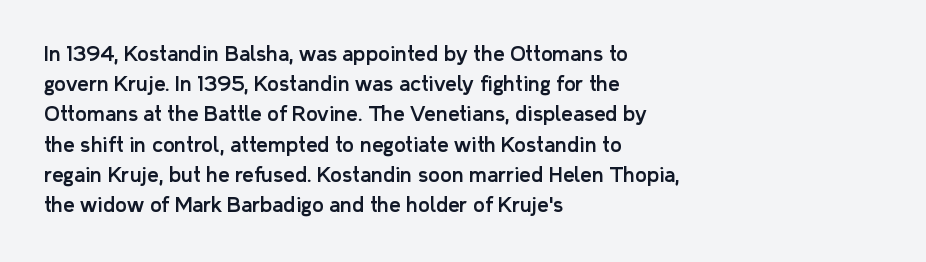
Words float on clear page, feet unadorned. Quick note: not italic, upright. Is there much room between lines? A standard amount, neither cramped nor airy. This sample is left-justified, so line endings fall wherever the words run out. Between one letter and the next there's only the usual sliver of space.
